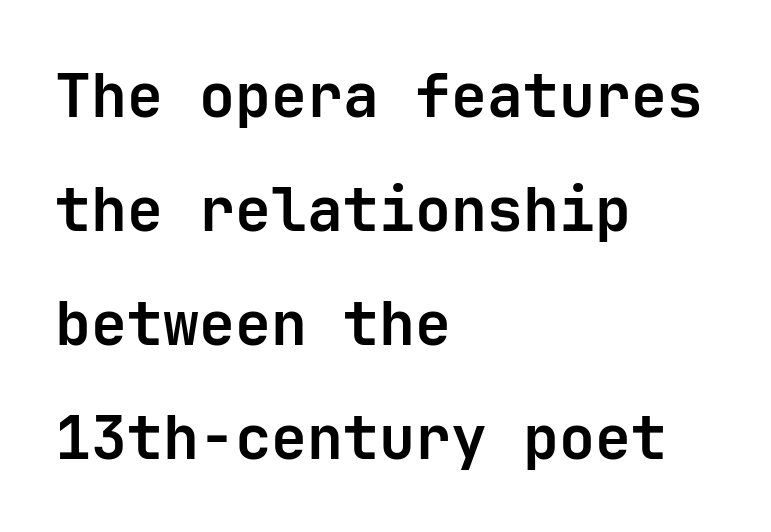
Q: Is the text bold? A: Yes.
Q: Is the text italic (slanted)? A: No, it is upright.
Q: Is the typeface a serif or a sans-serif typeface? A: Sans-serif.
Q: Is the text underlined? A: No.
Q: How is the paragraph aligned? A: Left-aligned.
Q: Is the spacing between letters normal or unusually wide? A: Normal.
Q: Is the spacing between lines tight, normal or loose? A: Loose.
Q: Width (condensed, normal, or wide)? A: Normal.
Q: Stroke contrast? A: Low.
Q: x-height? A: Medium.
Q: Monospaced? A: Yes.
